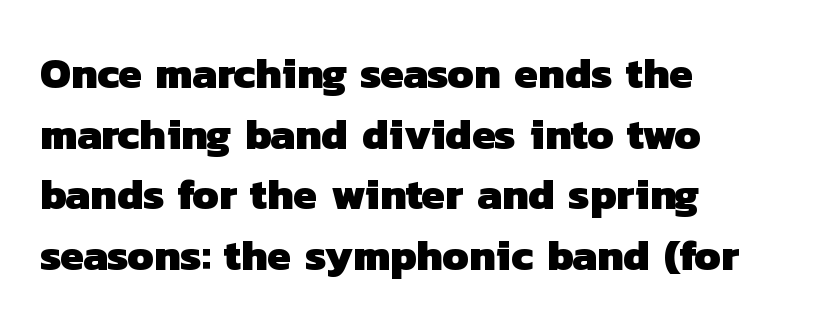
The image shows 43 px heavy sans-serif type; set left-aligned, normal line spacing (1.41x), normal letter spacing, not underlined; low stroke contrast and a medium x-height.
